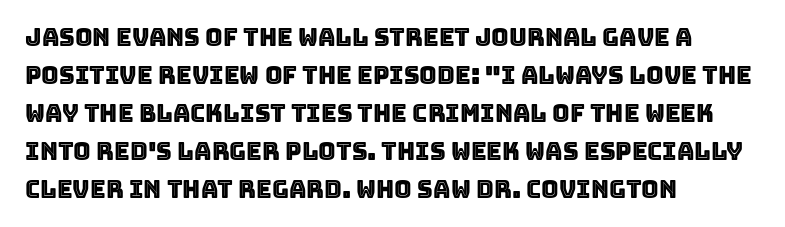
The image shows 24 px text type, upright; set left-aligned, normal line spacing (1.58x), normal letter spacing, not underlined.
